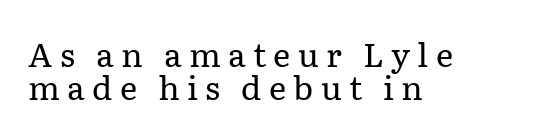
{"serif": "yes", "italic": "no", "bold": "no", "weight": "regular", "width": "normal", "stroke_contrast": "low", "x_height": "medium", "monospaced": "no", "underline": "no", "align": "left", "line_spacing": "tight", "line_spacing_ratio": 1.01, "letter_spacing": "wide", "letter_spacing_em": 0.22, "glyph_px": 33}
